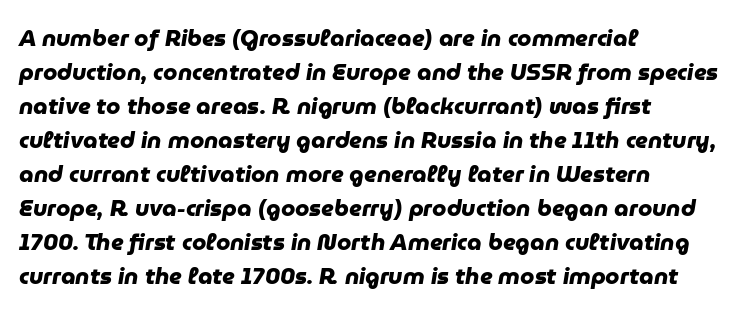
{"bold": "yes", "underline": "no", "align": "left", "line_spacing": "normal", "line_spacing_ratio": 1.48, "letter_spacing": "normal", "letter_spacing_em": 0.0, "glyph_px": 23}
